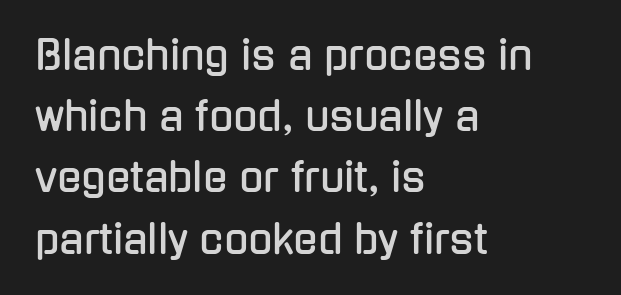
{"serif": "no", "italic": "no", "width": "condensed", "stroke_contrast": "low", "x_height": "medium", "monospaced": "no", "underline": "no", "align": "left", "line_spacing": "normal", "line_spacing_ratio": 1.53, "letter_spacing": "normal", "letter_spacing_em": 0.0, "glyph_px": 40}
